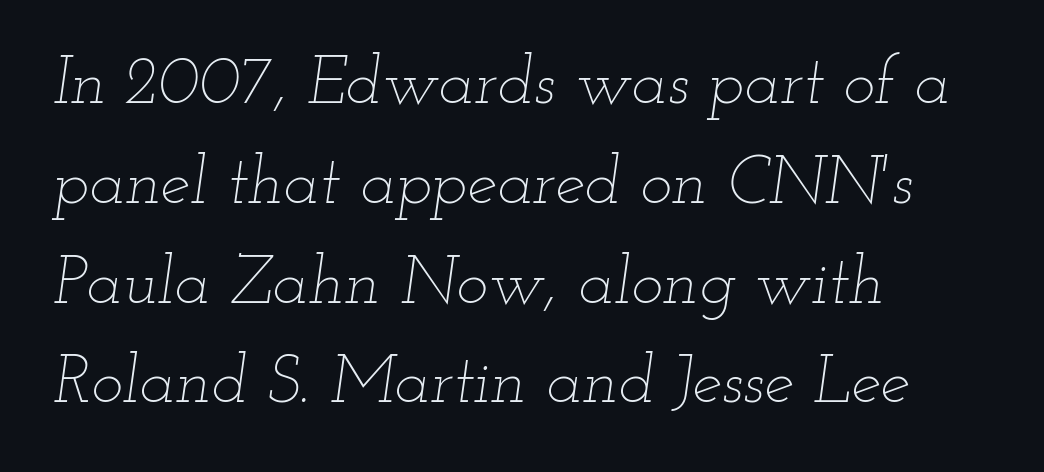
Q: Is the text bold? A: No.
Q: Is the text italic (slanted)? A: Yes, it leans right by about 12 degrees.
Q: Is the text underlined? A: No.
Q: How is the paragraph aligned? A: Left-aligned.
Q: Is the spacing between letters normal or unusually wide? A: Normal.
Q: Is the spacing between lines tight, normal or loose? A: Normal.
Q: Width (condensed, normal, or wide)? A: Wide.
Q: Stroke contrast? A: Low.
Q: x-height? A: Small.
Q: Monospaced? A: No.
